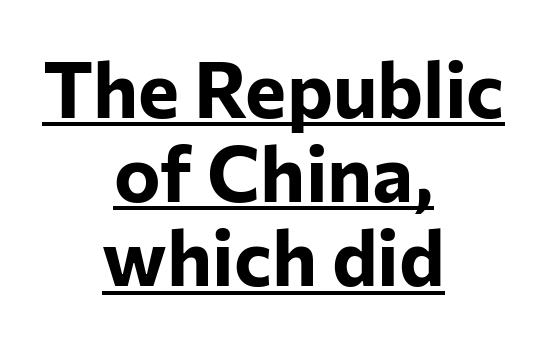
{"serif": "no", "italic": "no", "bold": "yes", "weight": "bold", "width": "normal", "stroke_contrast": "low", "x_height": "medium", "monospaced": "no", "underline": "yes", "align": "center", "line_spacing": "tight", "line_spacing_ratio": 1.08, "letter_spacing": "normal", "letter_spacing_em": 0.0, "glyph_px": 78}
